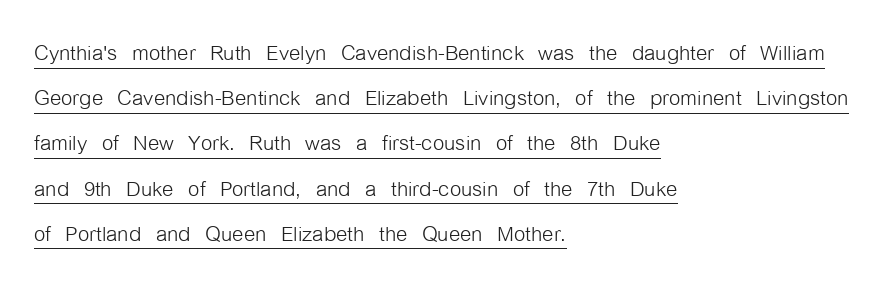
Q: Is the text bold? A: No.
Q: Is the text italic (slanted)? A: No, it is upright.
Q: Is the typeface a serif or a sans-serif typeface? A: Sans-serif.
Q: Is the text underlined? A: Yes.
Q: How is the paragraph aligned? A: Left-aligned.
Q: Is the spacing between letters normal or unusually wide? A: Normal.
Q: Is the spacing between lines tight, normal or loose? A: Normal.
Q: Width (condensed, normal, or wide)? A: Condensed.
Q: Stroke contrast? A: Low.
Q: x-height? A: Medium.
Q: Monospaced? A: No.
